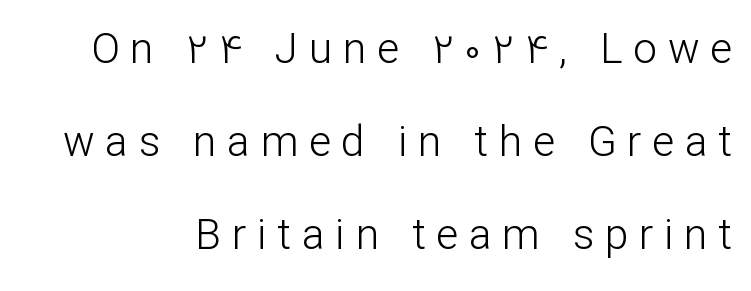
Q: Is the text bold? A: No.
Q: Is the text italic (slanted)? A: No, it is upright.
Q: Is the typeface a serif or a sans-serif typeface? A: Sans-serif.
Q: Is the text underlined? A: No.
Q: Is the spacing between letters normal or unusually wide? A: Unusually wide.
Q: Is the spacing between lines tight, normal or loose? A: Loose.
Q: Width (condensed, normal, or wide)? A: Normal.
Q: Stroke contrast? A: Low.
Q: x-height? A: Medium.
Q: Monospaced? A: No.
